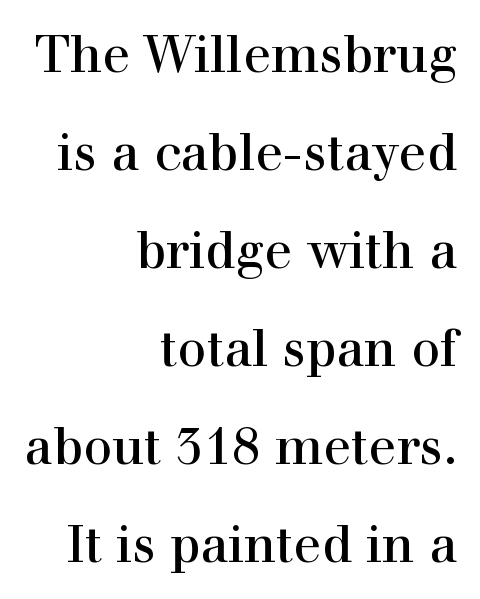
The image shows 51 px serif type, upright; set right-aligned, loose line spacing (1.92x), normal letter spacing, not underlined; a medium x-height.
